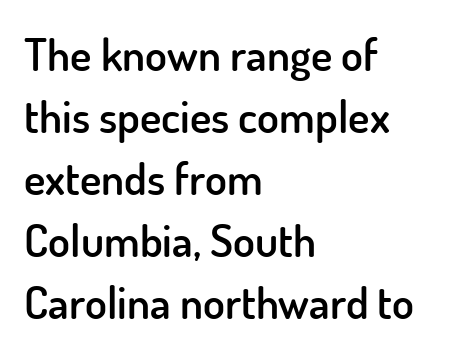
The image shows 45 px semibold sans-serif type, upright; set left-aligned, normal line spacing (1.38x), normal letter spacing, not underlined; low stroke contrast and a small x-height.
